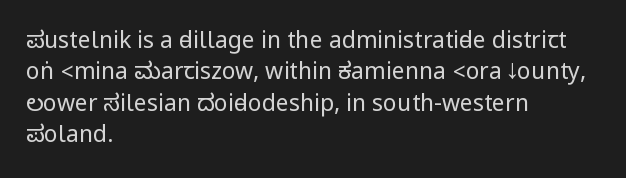
Q: Is the text bold? A: No.
Q: Is the text italic (slanted)? A: No, it is upright.
Q: Is the text underlined? A: No.
Q: How is the paragraph aligned? A: Left-aligned.
Q: Is the spacing between letters normal or unusually wide? A: Normal.
Q: Is the spacing between lines tight, normal or loose? A: Normal.
